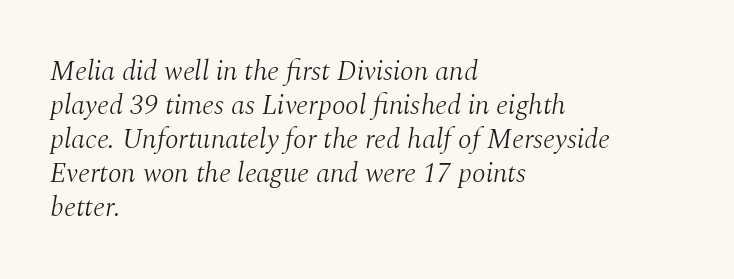
Italic: yes, the glyphs are oblique. The font family rendered here belongs to the serif group. Caption: multi-line text, flush left, ragged right. The letterforms sit at book weight or below. You could not count columns in this text — the font is proportionally spaced. Underlining? Definitely not there.
